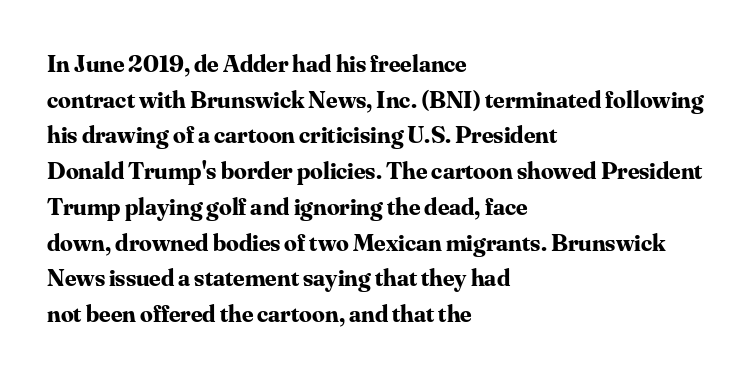
{"italic": "no", "bold": "yes", "underline": "no", "align": "left", "line_spacing": "normal", "line_spacing_ratio": 1.43, "letter_spacing": "normal", "letter_spacing_em": 0.0, "glyph_px": 25}
